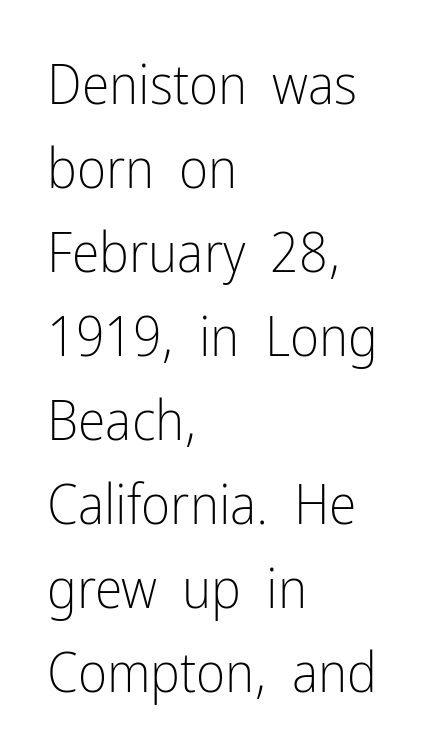
{"serif": "no", "italic": "no", "bold": "no", "weight": "light", "width": "condensed", "stroke_contrast": "low", "x_height": "medium", "monospaced": "no", "underline": "no", "align": "left", "line_spacing": "normal", "line_spacing_ratio": 1.5, "letter_spacing": "normal", "letter_spacing_em": 0.0, "glyph_px": 56}
